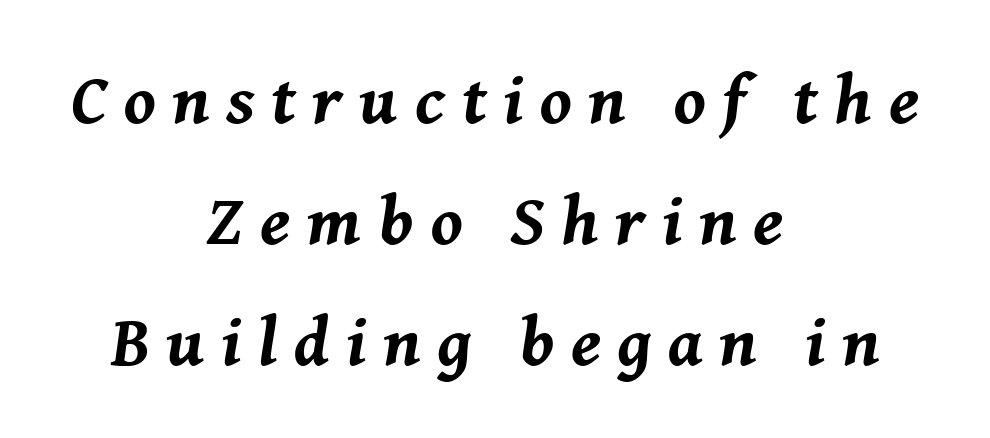
The image shows 70 px bold type, italic (leaning right); set centered, line spacing 1.73x, unusually wide letter spacing (+0.24 em), not underlined; medium stroke contrast and a medium x-height.
